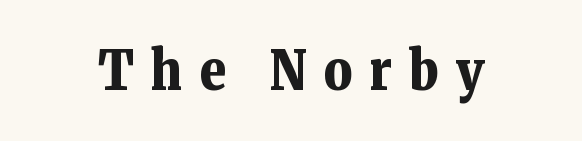
The image shows 55 px bold serif type, upright; set unusually wide letter spacing (+0.31 em), not underlined; low stroke contrast and a medium x-height.
